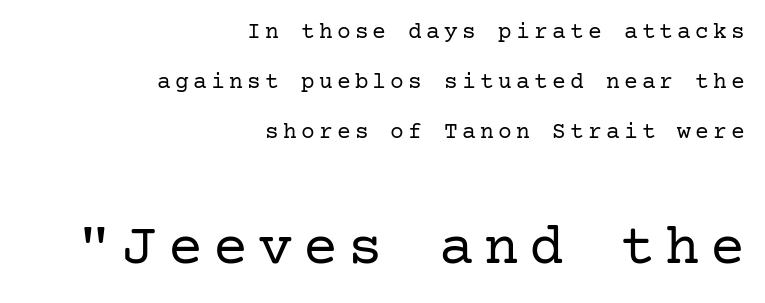
The image shows 58 px regular-weight serif type, upright; set right-aligned, loose line spacing (2.18x), not underlined; the second (bottom) block is 2.52x larger; low stroke contrast and a medium x-height.
